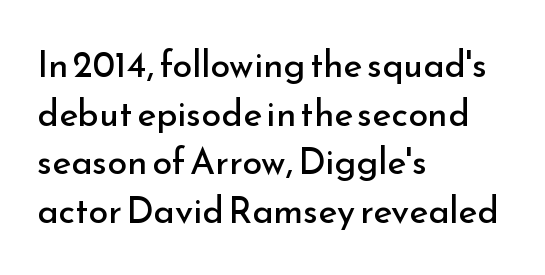
Q: Is the text bold? A: No.
Q: Is the text italic (slanted)? A: No, it is upright.
Q: Is the typeface a serif or a sans-serif typeface? A: Sans-serif.
Q: Is the text underlined? A: No.
Q: How is the paragraph aligned? A: Left-aligned.
Q: Is the spacing between letters normal or unusually wide? A: Normal.
Q: Is the spacing between lines tight, normal or loose? A: Normal.
Q: Width (condensed, normal, or wide)? A: Normal.
Q: Stroke contrast? A: Low.
Q: x-height? A: Small.
Q: Monospaced? A: No.
